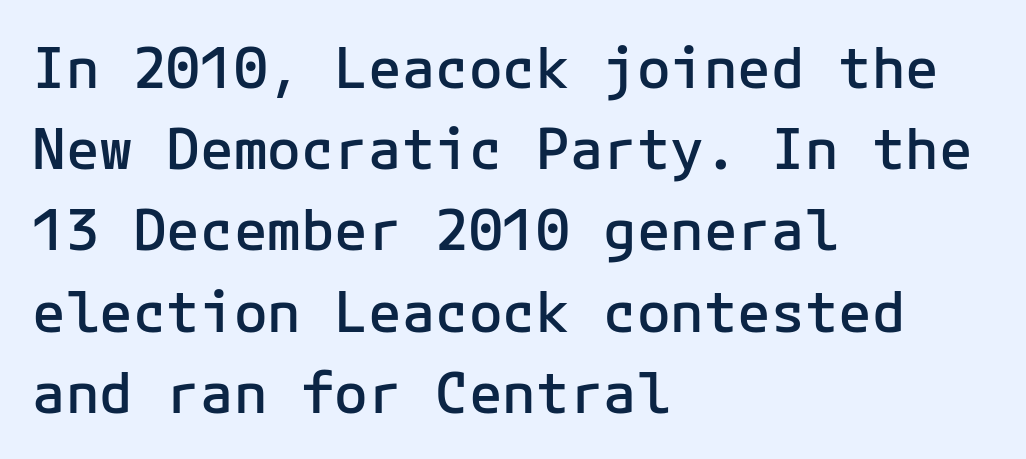
Just letters on the line, the space beneath them empty. This is roman type, the default non-slanted kind. Typographic density is moderately raised because the face is semibold. Default kerning and tracking; the words read as compact shapes. You could count columns in this text — the font is strictly monospaced. A normal amount of white space separates one row of letters from the next.
